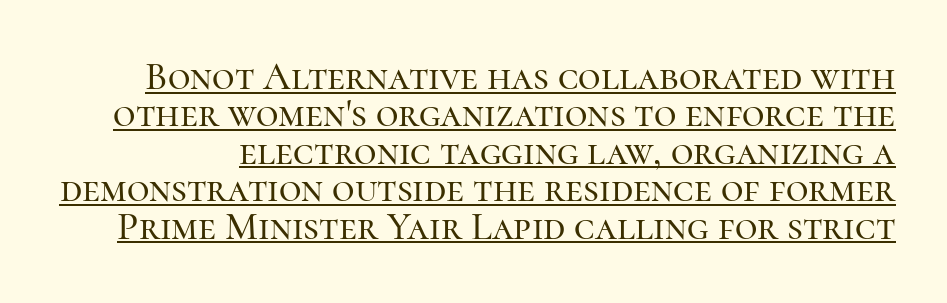
{"serif": "yes", "italic": "no", "width": "normal", "stroke_contrast": "high", "x_height": "medium", "monospaced": "no", "underline": "yes", "line_spacing": "tight", "line_spacing_ratio": 0.96, "letter_spacing": "normal", "letter_spacing_em": 0.0, "glyph_px": 39}
